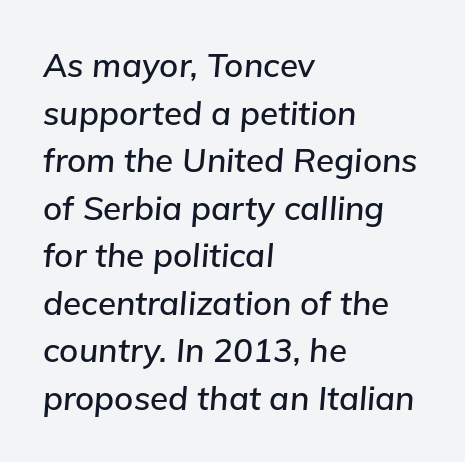
Q: Is the text italic (slanted)? A: Yes, it leans right by about 5 degrees.
Q: Is the text underlined? A: No.
Q: How is the paragraph aligned? A: Left-aligned.
Q: Is the spacing between letters normal or unusually wide? A: Normal.
Q: Is the spacing between lines tight, normal or loose? A: Normal.
Q: Width (condensed, normal, or wide)? A: Normal.
Q: Stroke contrast? A: Low.
Q: x-height? A: Medium.
Q: Monospaced? A: No.
